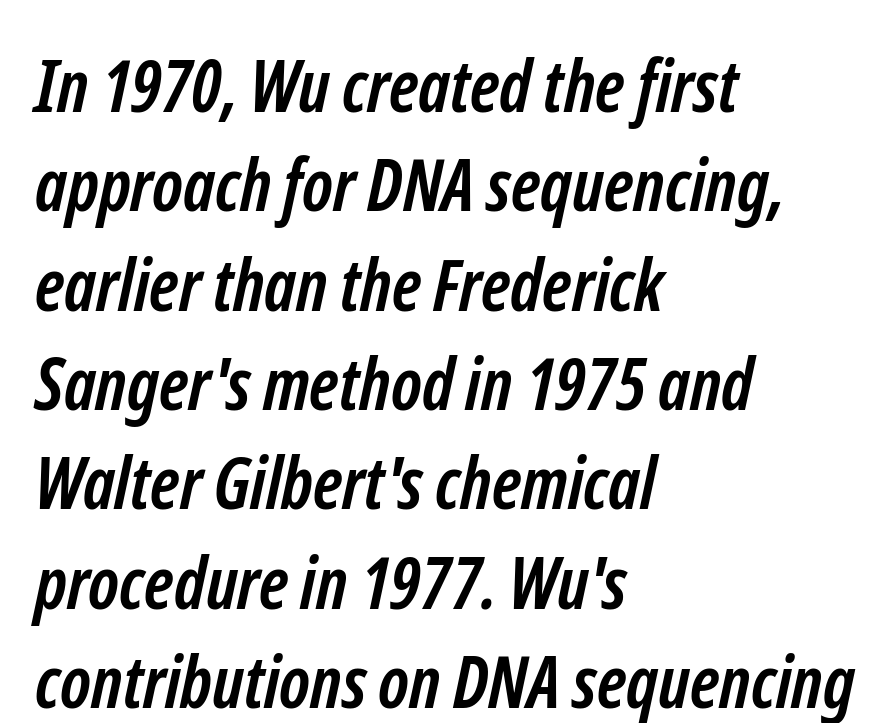
There is no visible air inserted between adjacent glyphs. Character widths vary here, with narrow letters taking less room than wide ones. A typesetter would label this face a sans. Look at the stroke-to-counter ratio: heavy, a bold. Teacher's note: observe the even left margin — that is flush-left alignment. The passage shown is not underscored anywhere.
